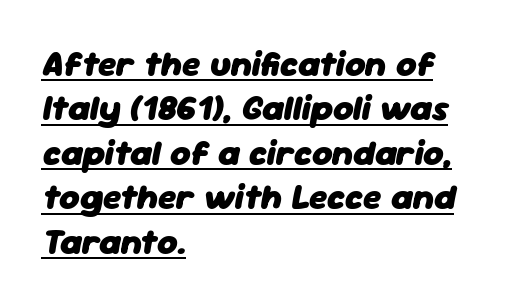
{"italic": "yes", "lean": "right", "slant_degrees": 11, "bold": "yes", "weight": "heavy", "width": "normal", "stroke_contrast": "low", "x_height": "medium", "monospaced": "no", "underline": "yes", "align": "left", "line_spacing": "normal", "line_spacing_ratio": 1.27, "letter_spacing": "normal", "letter_spacing_em": 0.0, "glyph_px": 35}
